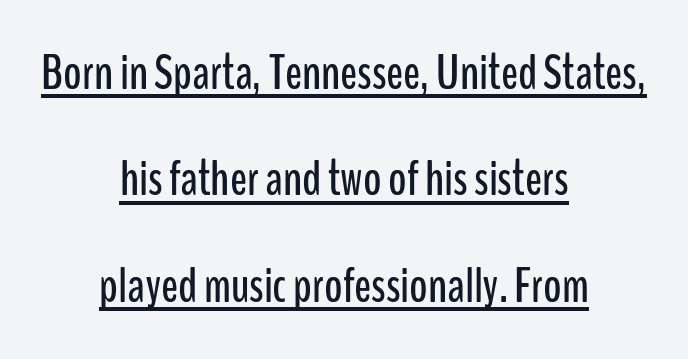
{"serif": "no", "italic": "no", "width": "condensed", "stroke_contrast": "low", "x_height": "medium", "monospaced": "no", "underline": "yes", "align": "center", "line_spacing": "loose", "line_spacing_ratio": 2.13, "letter_spacing": "normal", "letter_spacing_em": 0.0, "glyph_px": 50}
